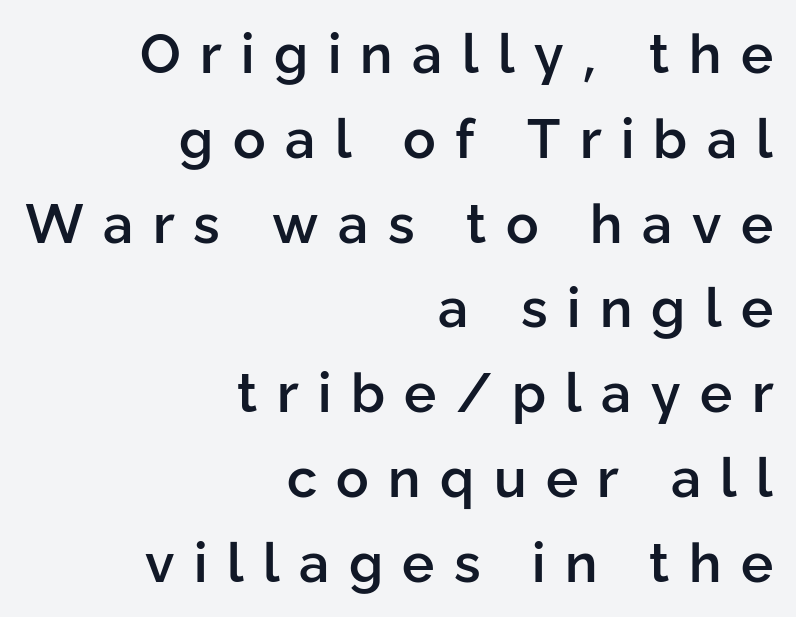
Q: Is the text bold? A: Semi-bold.
Q: Is the text italic (slanted)? A: No, it is upright.
Q: Is the typeface a serif or a sans-serif typeface? A: Sans-serif.
Q: Is the text underlined? A: No.
Q: How is the paragraph aligned? A: Right-aligned.
Q: Is the spacing between letters normal or unusually wide? A: Unusually wide.
Q: Is the spacing between lines tight, normal or loose? A: Normal.
Q: Width (condensed, normal, or wide)? A: Normal.
Q: Stroke contrast? A: Low.
Q: x-height? A: Medium.
Q: Monospaced? A: No.
